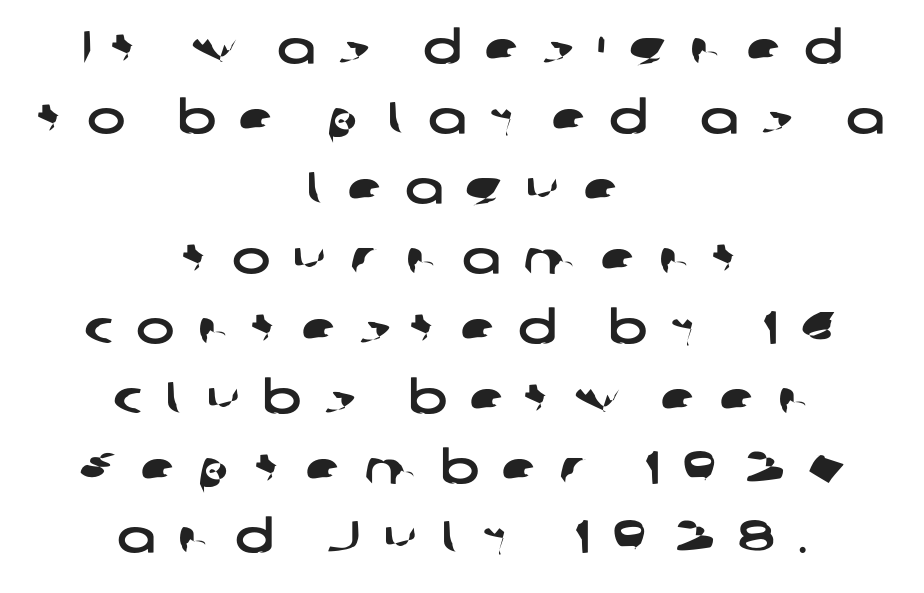
The image shows 46 px wide sans-serif type; set centered, normal line spacing (1.52x), unusually wide letter spacing (+0.49 em), not underlined; low stroke contrast and a medium x-height.
